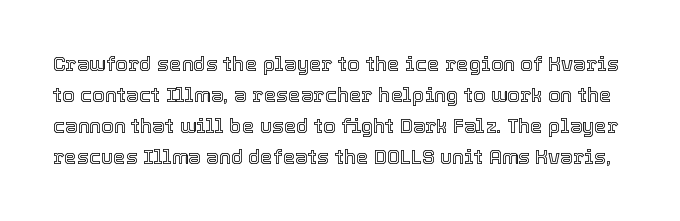
The image shows 20 px text type, upright; set normal line spacing (1.55x), normal letter spacing, not underlined.
